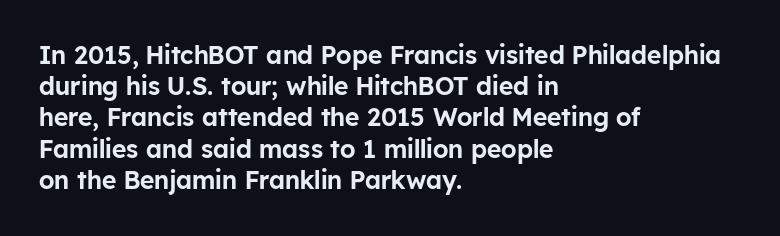
{"italic": "no", "underline": "no", "align": "left", "line_spacing": "normal", "line_spacing_ratio": 1.25, "letter_spacing": "normal", "letter_spacing_em": 0.0, "glyph_px": 25}
